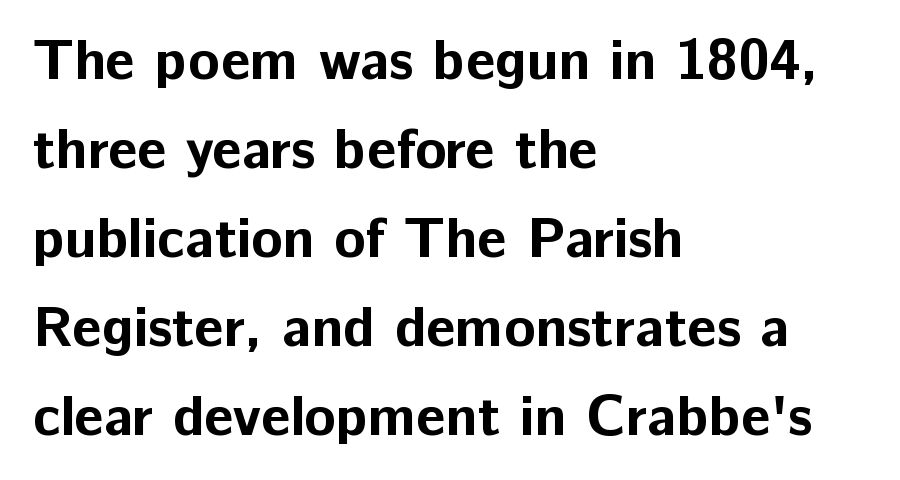
Q: Is the text bold? A: Yes.
Q: Is the text italic (slanted)? A: No, it is upright.
Q: Is the typeface a serif or a sans-serif typeface? A: Sans-serif.
Q: Is the text underlined? A: No.
Q: How is the paragraph aligned? A: Left-aligned.
Q: Is the spacing between letters normal or unusually wide? A: Normal.
Q: Is the spacing between lines tight, normal or loose? A: Normal.
Q: Width (condensed, normal, or wide)? A: Normal.
Q: Stroke contrast? A: Low.
Q: x-height? A: Medium.
Q: Monospaced? A: No.
